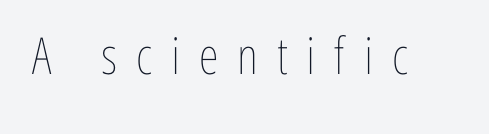
The letters stand straight up with perfectly vertical stems. In terms of letterspacing, this is a distinctly airy, spread setting. The face used here is proportionally spaced, like ordinary book or web type. Is the type heavy? It reads as light-to-regular instead. The foot of each line stays bare and open.
